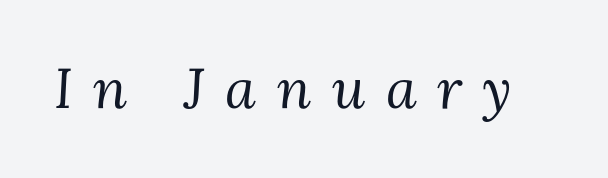
The image shows 56 px regular-weight serif type, italic (leaning right); set unusually wide letter spacing (+0.37 em), not underlined; medium stroke contrast and a medium x-height.
